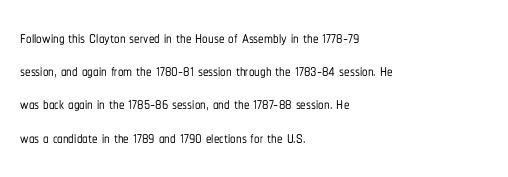
Q: Is the text italic (slanted)? A: No, it is upright.
Q: Is the text underlined? A: No.
Q: How is the paragraph aligned? A: Left-aligned.
Q: Is the spacing between letters normal or unusually wide? A: Normal.
Q: Is the spacing between lines tight, normal or loose? A: Normal.
